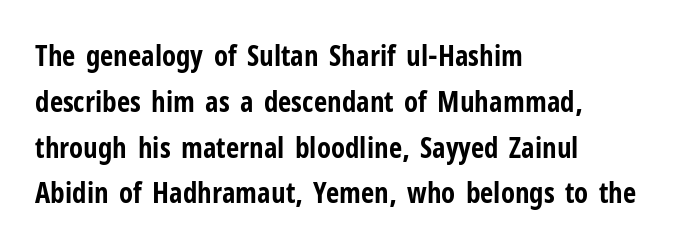
{"serif": "no", "italic": "no", "bold": "yes", "weight": "bold", "width": "condensed", "stroke_contrast": "low", "x_height": "medium", "monospaced": "no", "underline": "no", "align": "left", "line_spacing": "normal", "line_spacing_ratio": 1.58, "letter_spacing": "normal", "letter_spacing_em": 0.0, "glyph_px": 29}
